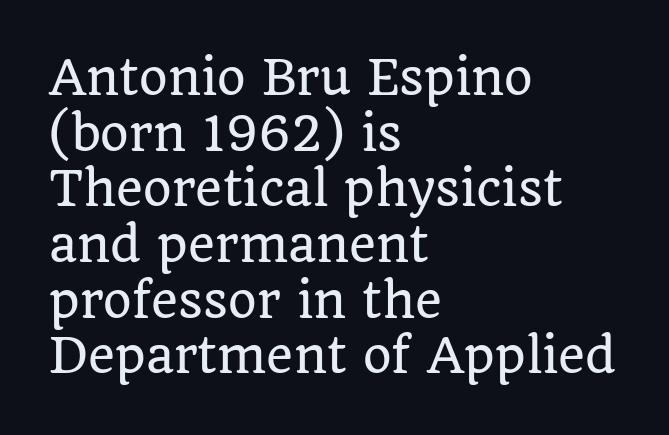
{"serif": "yes", "italic": "no", "width": "normal", "stroke_contrast": "low", "x_height": "large", "monospaced": "no", "underline": "no", "align": "left", "line_spacing_ratio": 1.21, "letter_spacing": "normal", "letter_spacing_em": 0.0, "glyph_px": 46}
